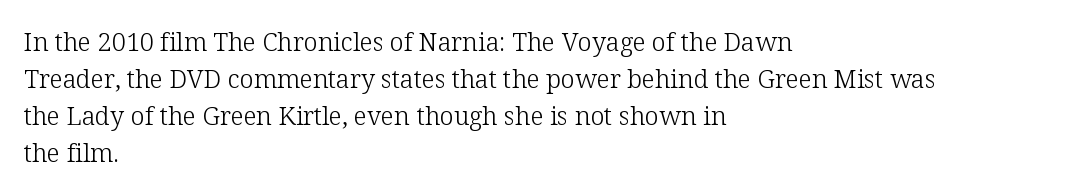
Q: Is the text bold? A: No.
Q: Is the text italic (slanted)? A: No, it is upright.
Q: Is the text underlined? A: No.
Q: How is the paragraph aligned? A: Left-aligned.
Q: Is the spacing between letters normal or unusually wide? A: Normal.
Q: Is the spacing between lines tight, normal or loose? A: Normal.
